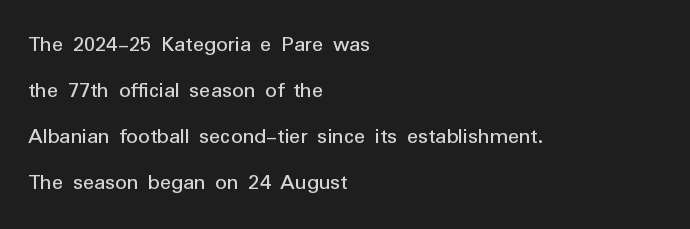
Q: Is the text bold? A: No.
Q: Is the text italic (slanted)? A: No, it is upright.
Q: Is the text underlined? A: No.
Q: How is the paragraph aligned? A: Left-aligned.
Q: Is the spacing between letters normal or unusually wide? A: Normal.
Q: Is the spacing between lines tight, normal or loose? A: Loose.
